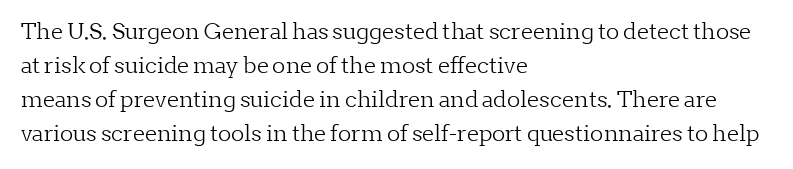
Caption: multi-line text, flush left, ragged right. Rendered with straight, roman letterforms. Beneath every word, the page is bare. Weight: not bold — regular or lighter. Nobody touched the tracking dial on this one. Vertically, the passage feels balanced, rows spaced as you'd expect.
